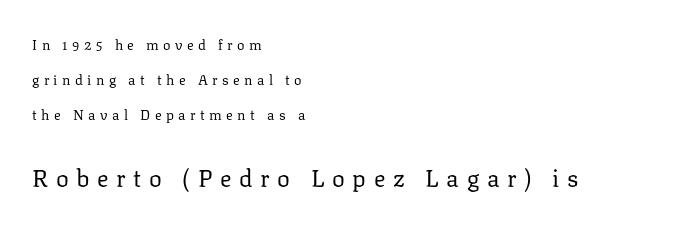
{"italic": "no", "bold": "no", "underline": "no", "align": "left", "line_spacing": "loose", "line_spacing_ratio": 2.49, "letter_spacing": "wide", "letter_spacing_em": 0.32, "larger_block": "second", "size_ratio": 1.71, "glyph_px": 24}
